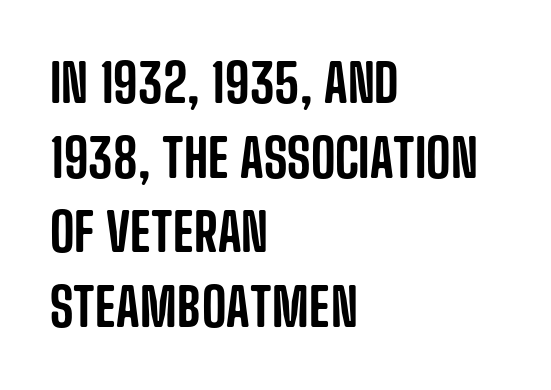
{"serif": "no", "italic": "no", "width": "condensed", "stroke_contrast": "low", "x_height": "large", "monospaced": "no", "underline": "no", "align": "left", "line_spacing": "normal", "line_spacing_ratio": 1.41, "letter_spacing": "normal", "letter_spacing_em": 0.0, "glyph_px": 53}
